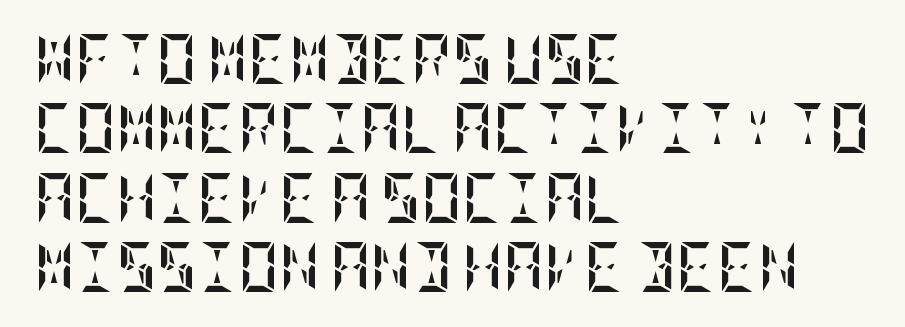
The image shows 50 px semibold, condensed type, upright; set left-aligned, normal line spacing (1.39x), normal letter spacing, not underlined; low stroke contrast and a large x-height.
